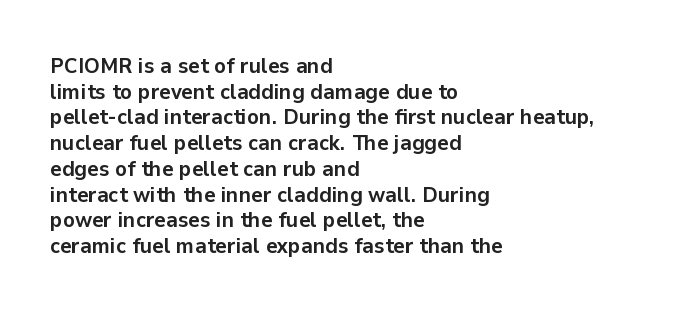
Notice how the passage keeps a crisp vertical edge on the left only. Check under the words: just untouched page. How heavy is the stroke? Heavy — this is a bold. No extra tracking has been applied to these lines. These lines were composed using upright roman letters.
